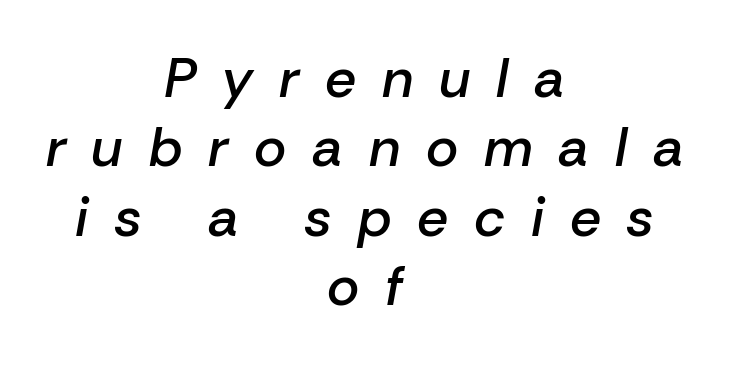
The image shows 55 px semibold type, italic (leaning right); set centered, normal line spacing (1.26x), unusually wide letter spacing (+0.47 em), not underlined; low stroke contrast and a medium x-height.
